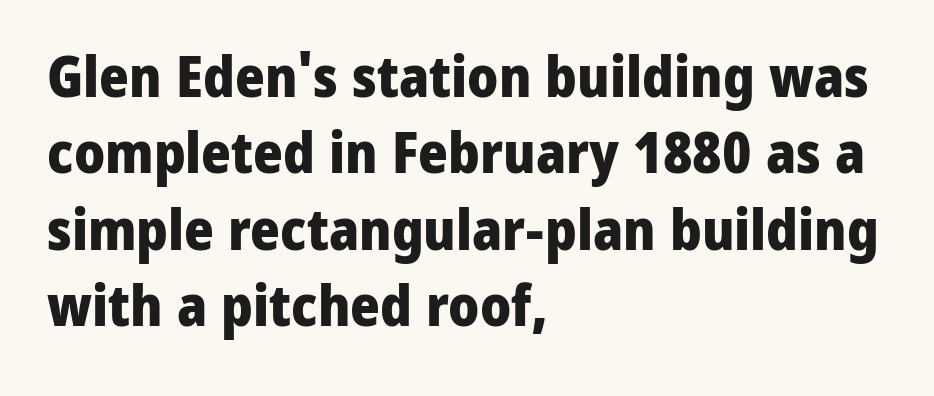
Bold? Absolutely — the strokes are thick and heavy. Rendered with straight, roman letterforms. Words float on clear page, feet unadorned. The rendering uses natural spacing where letterforms have individual widths. A typesetter would call this zero additional tracking.
